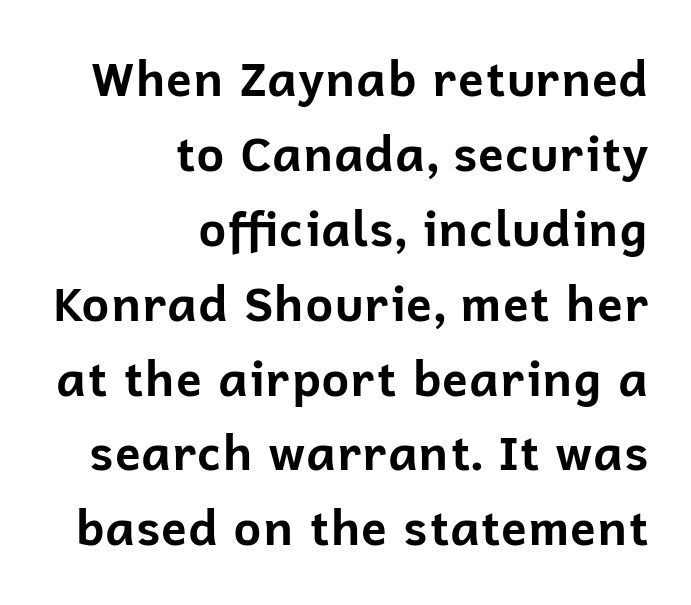
{"serif": "no", "italic": "no", "bold": "yes", "weight": "bold", "width": "normal", "stroke_contrast": "low", "x_height": "medium", "monospaced": "no", "underline": "no", "align": "right", "line_spacing": "normal", "line_spacing_ratio": 1.56, "letter_spacing": "normal", "letter_spacing_em": 0.0, "glyph_px": 48}
